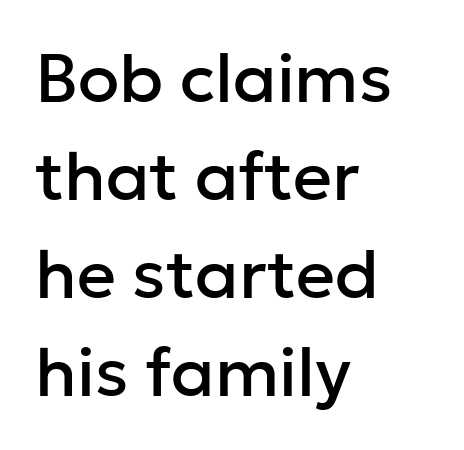
Q: Is the text italic (slanted)? A: No, it is upright.
Q: Is the typeface a serif or a sans-serif typeface? A: Sans-serif.
Q: Is the text underlined? A: No.
Q: How is the paragraph aligned? A: Left-aligned.
Q: Is the spacing between letters normal or unusually wide? A: Normal.
Q: Is the spacing between lines tight, normal or loose? A: Normal.
Q: Width (condensed, normal, or wide)? A: Normal.
Q: Stroke contrast? A: Low.
Q: x-height? A: Medium.
Q: Monospaced? A: No.
